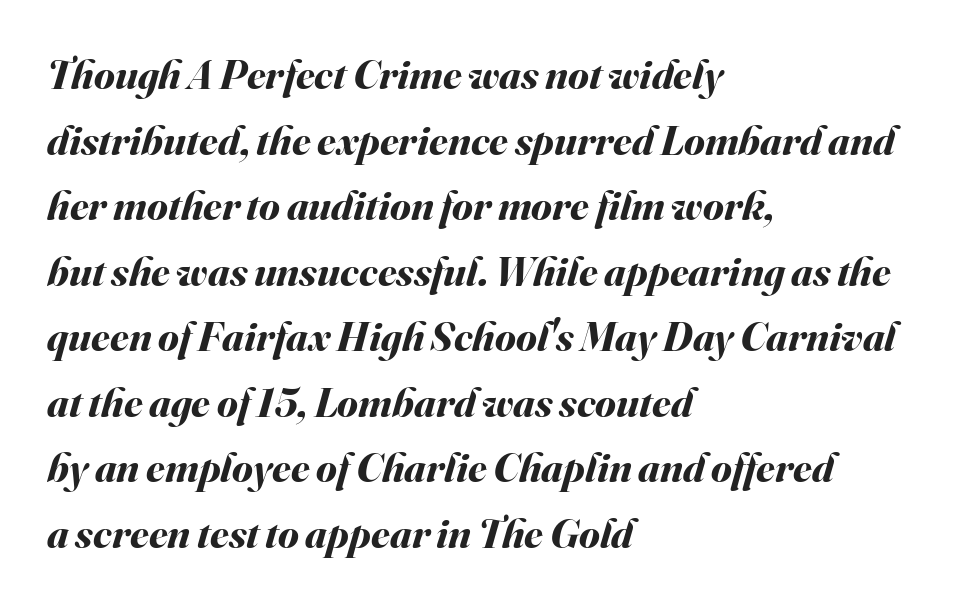
{"italic": "yes", "lean": "right", "slant_degrees": 16, "bold": "yes", "weight": "bold", "width": "normal", "stroke_contrast": "medium", "x_height": "small", "monospaced": "no", "underline": "no", "align": "left", "line_spacing": "normal", "line_spacing_ratio": 1.56, "letter_spacing": "normal", "letter_spacing_em": 0.0, "glyph_px": 42}
